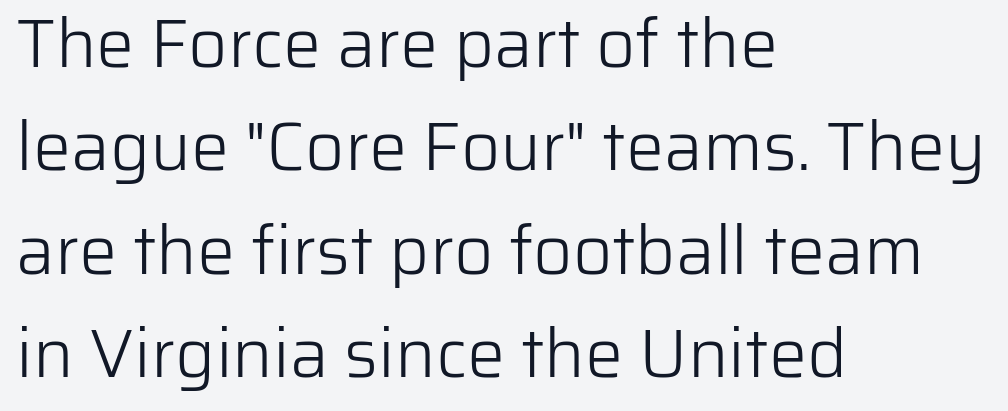
{"serif": "no", "italic": "no", "bold": "no", "weight": "light", "width": "normal", "stroke_contrast": "low", "x_height": "medium", "monospaced": "no", "underline": "no", "align": "left", "line_spacing": "normal", "line_spacing_ratio": 1.52, "letter_spacing": "normal", "letter_spacing_em": 0.0, "glyph_px": 68}
